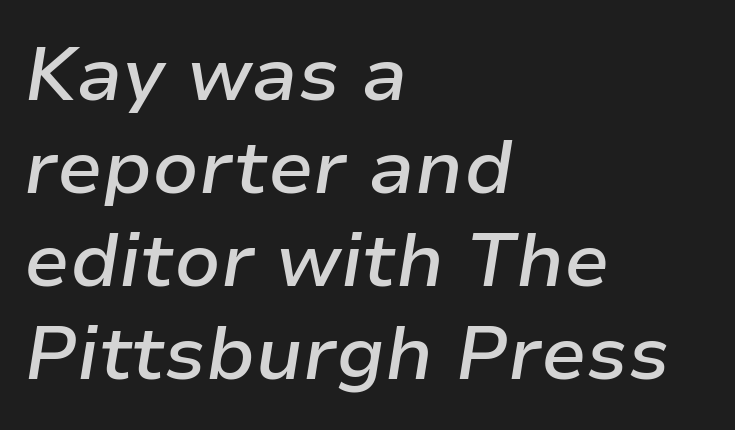
{"italic": "yes", "lean": "right", "slant_degrees": 9, "bold": "semi", "weight": "semibold", "width": "normal", "stroke_contrast": "low", "x_height": "medium", "monospaced": "no", "underline": "no", "align": "left", "line_spacing_ratio": 1.24, "letter_spacing": "normal", "letter_spacing_em": 0.0, "glyph_px": 75}
